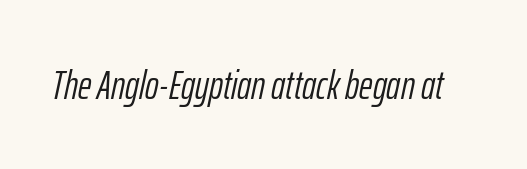
The text carries the slant typical of an italic or oblique font. Has an underline been added? It has not. There is no visible air inserted between adjacent glyphs. Is the type heavy? It reads as light-to-regular instead. Do the characters align in a grid? No, the font is proportional.
